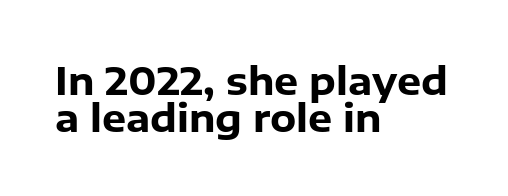
This sample uses plain, unmodified letter spacing. You can tell from the bare stems that sans-serif type was used. No italicization has been applied; the sample stays upright. Every row of glyphs begins at an identical x-position on the left. Varying glyph widths throughout — classic text-font behaviour. Very little white space separates one row of letters from the next.
